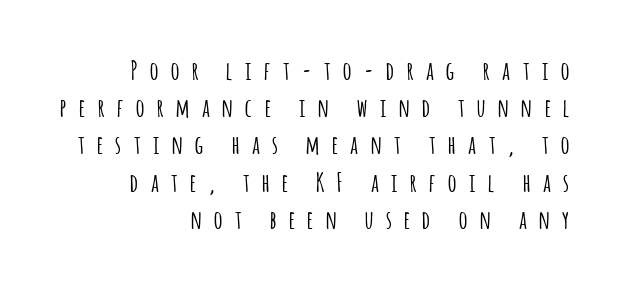
The image shows 26 px text type, upright; set right-aligned, normal line spacing (1.43x), unusually wide letter spacing (+0.49 em), not underlined.
